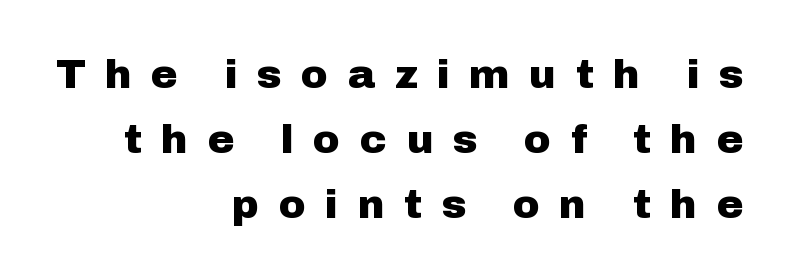
The image shows 41 px heavy sans-serif type, upright; set right-aligned, normal line spacing (1.59x), unusually wide letter spacing (+0.47 em), not underlined; low stroke contrast and a medium x-height.
